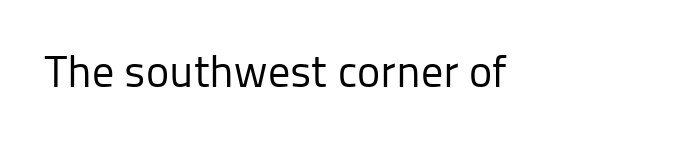
A roman cut, with each character standing at attention. Spacing between characters is what you'd get straight out of the box. A typesetter would call this proportional, since set widths differ per character. Check where the strokes stop: nothing finishes them off — pure sans.
